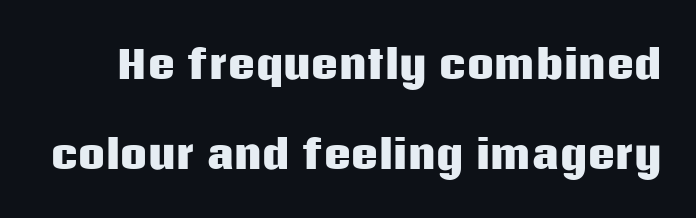
Q: Is the text bold? A: Yes.
Q: Is the text italic (slanted)? A: No, it is upright.
Q: Is the typeface a serif or a sans-serif typeface? A: Sans-serif.
Q: Is the text underlined? A: No.
Q: Is the spacing between letters normal or unusually wide? A: Normal.
Q: Is the spacing between lines tight, normal or loose? A: Loose.
Q: Width (condensed, normal, or wide)? A: Normal.
Q: Stroke contrast? A: Low.
Q: x-height? A: Large.
Q: Monospaced? A: No.
